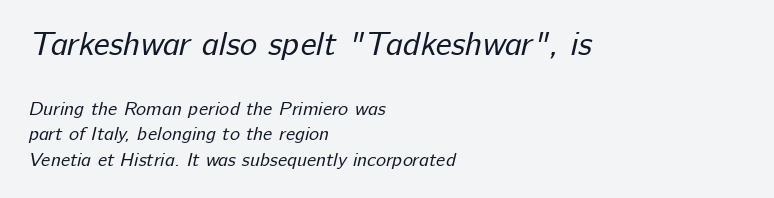
The image shows 33 px regular-weight sans-serif type; set left-aligned, normal line spacing (1.34x), normal letter spacing, not underlined; the first (top) block is 1.74x larger; low stroke contrast and a medium x-height.
